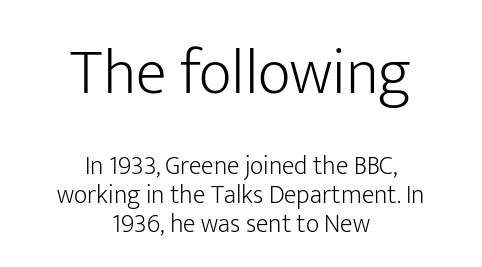
{"serif": "no", "italic": "no", "bold": "no", "weight": "light", "width": "normal", "stroke_contrast": "low", "x_height": "medium", "monospaced": "no", "underline": "no", "align": "center", "line_spacing": "tight", "line_spacing_ratio": 1.13, "letter_spacing": "normal", "letter_spacing_em": 0.0, "larger_block": "first", "size_ratio": 2.46, "glyph_px": 64}
